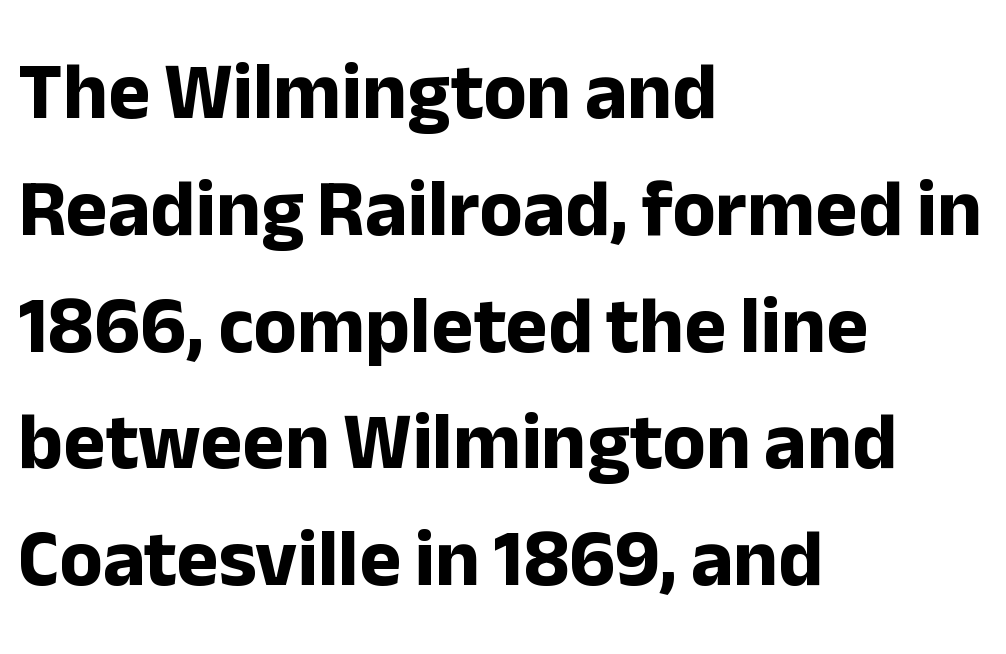
{"serif": "no", "italic": "no", "bold": "yes", "weight": "bold", "width": "normal", "stroke_contrast": "low", "x_height": "medium", "monospaced": "no", "underline": "no", "align": "left", "line_spacing": "normal", "line_spacing_ratio": 1.46, "letter_spacing": "normal", "letter_spacing_em": 0.0, "glyph_px": 80}
